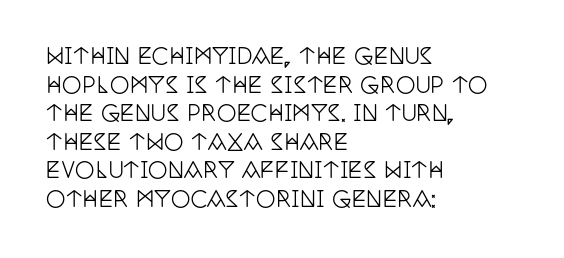
{"italic": "no", "underline": "no", "align": "left", "line_spacing": "normal", "line_spacing_ratio": 1.3, "letter_spacing": "normal", "letter_spacing_em": 0.0, "glyph_px": 22}
